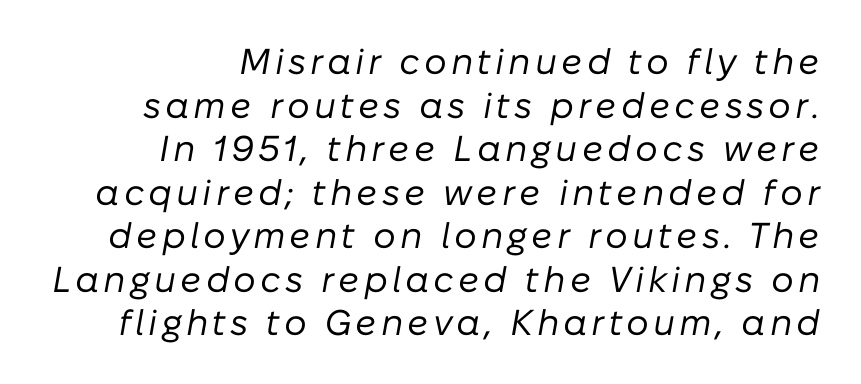
If you drew a line through each stem, it would be angled. These lines are set flush right with a ragged left edge. Here the designer chose a conventional face with non-uniform glyph widths. These glyphs show unthickened strokes, regular width or finer. Rule under the text: the space is simply empty.
